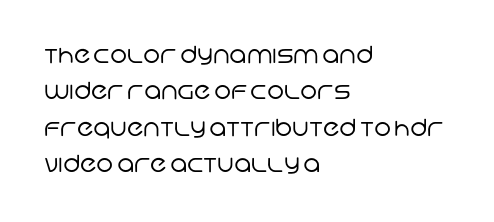
{"bold": "no", "underline": "no", "align": "left", "line_spacing": "normal", "line_spacing_ratio": 1.58, "letter_spacing": "normal", "letter_spacing_em": 0.0, "glyph_px": 23}
